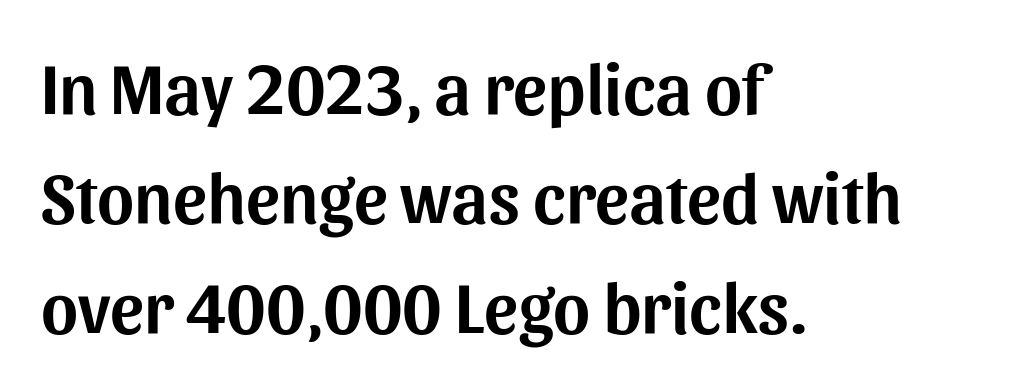
{"serif": "no", "italic": "no", "width": "normal", "stroke_contrast": "medium", "x_height": "medium", "monospaced": "no", "underline": "no", "align": "left", "line_spacing": "normal", "line_spacing_ratio": 1.54, "letter_spacing": "normal", "letter_spacing_em": 0.0, "glyph_px": 71}
